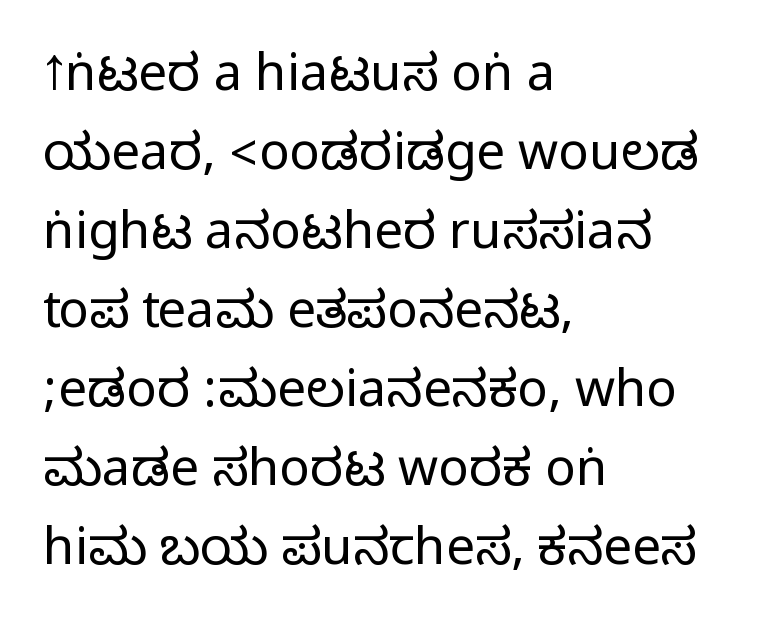
Leftover space on each line is placed entirely after the last word. Proportional: the letters do not fall into vertical columns. Notice how descenders clear the ascenders below comfortably — that's standard leading. The area under the type is left untouched. Students, note that the glyphs here touch the page at normal intervals. Grotesque or geometric, the face here clearly has no serifs.
